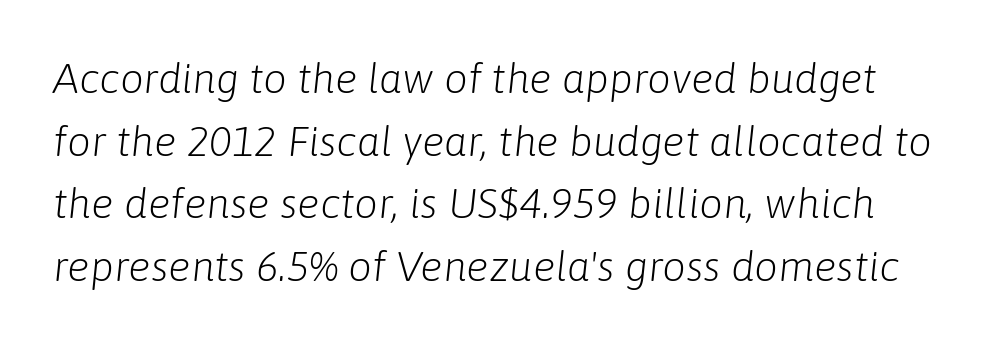
The strokes are not fattened; the text isn't bold. A typesetter would call this zero additional tracking. These lines are rendered in a variable-pitch font. Looking at the ascenders, they clearly lean.
